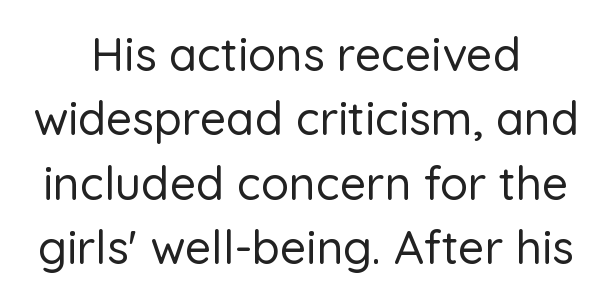
{"serif": "no", "italic": "no", "width": "normal", "stroke_contrast": "low", "x_height": "medium", "monospaced": "no", "underline": "no", "align": "center", "line_spacing": "normal", "line_spacing_ratio": 1.4, "letter_spacing": "normal", "letter_spacing_em": 0.0, "glyph_px": 46}
